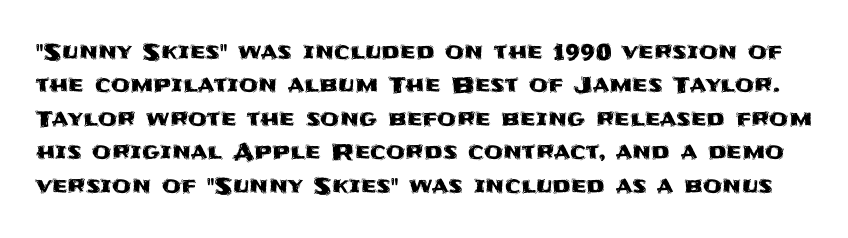
Q: Is the text italic (slanted)? A: No, it is upright.
Q: Is the text underlined? A: No.
Q: Is the spacing between letters normal or unusually wide? A: Normal.
Q: Is the spacing between lines tight, normal or loose? A: Normal.
